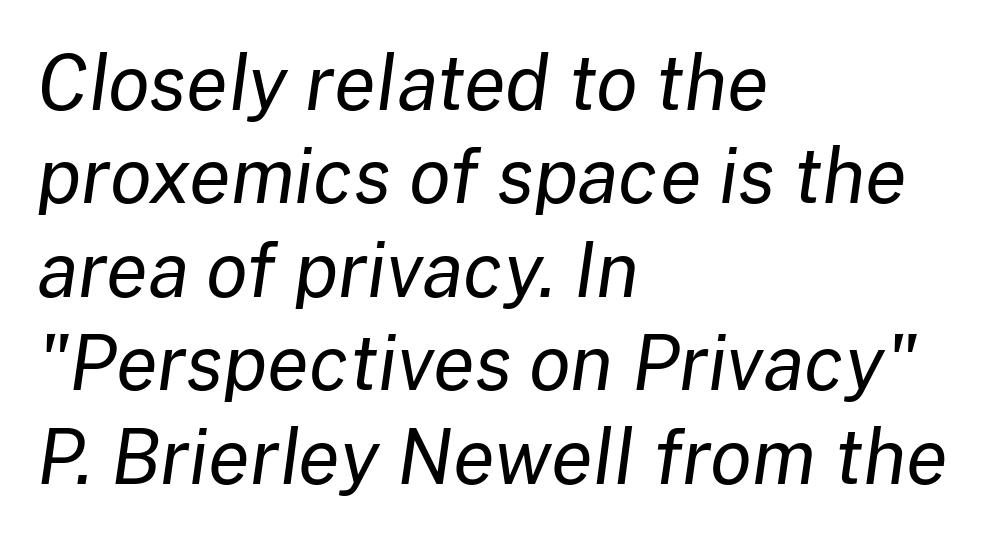
The letters are slanted; this is an italic face. Descenders hang freely into open space. The line texture is even and compact thanks to regular tracking. The strokes are not fattened; the text isn't bold. Is this a fixed-width face? No — the glyphs have proportional, varying widths.
